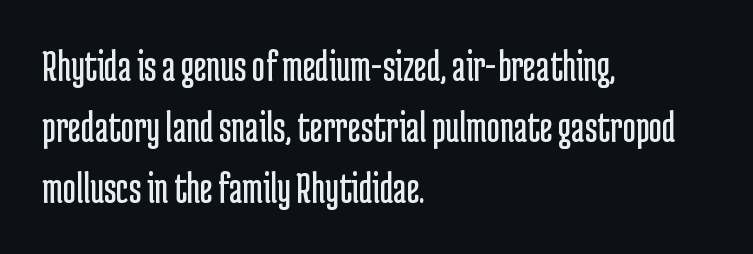
The image shows 45 px regular-weight, condensed sans-serif type, upright; set left-aligned, normal line spacing (1.36x), normal letter spacing, not underlined; low stroke contrast and a medium x-height.
